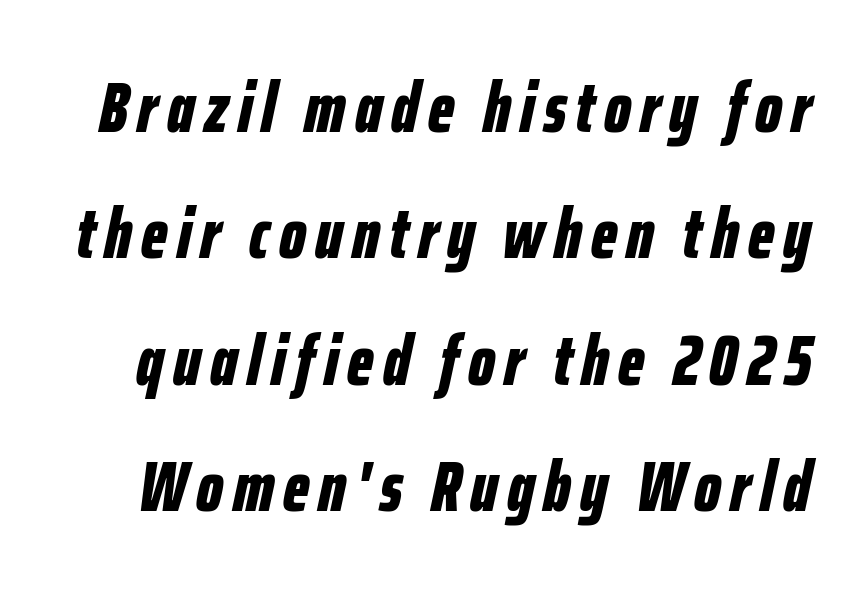
Has an underline been added? It has not. You could not count columns in this text — the font is proportionally spaced. Look at the stroke-to-counter ratio: heavy, a bold. This is oblique type, the kind used for emphasis or titles.
